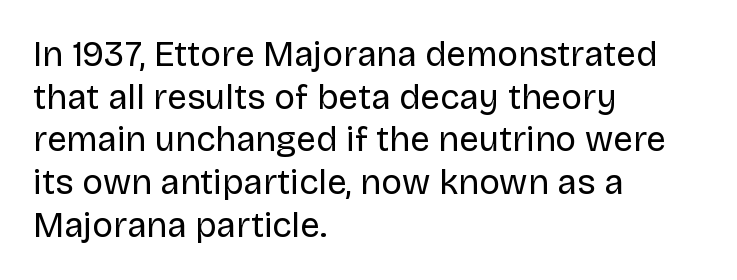
The image shows 35 px regular-weight sans-serif type, upright; set left-aligned, line spacing 1.22x, normal letter spacing, not underlined; low stroke contrast and a large x-height.
